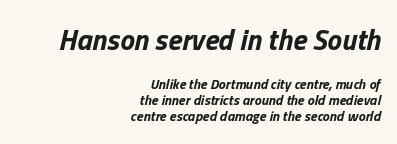
Quick note: underline off. In terms of posture, this sample is oblique. Casual observation: everything's shoved over to the right. Heavy, bold letterforms.
